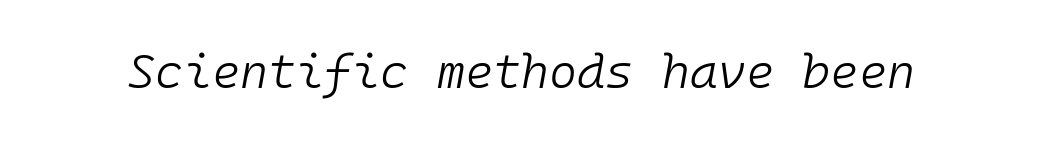
{"italic": "yes", "lean": "right", "slant_degrees": 10, "bold": "no", "weight": "light", "width": "normal", "stroke_contrast": "low", "x_height": "medium", "monospaced": "yes", "underline": "no", "letter_spacing": "normal", "letter_spacing_em": 0.0, "glyph_px": 48}
